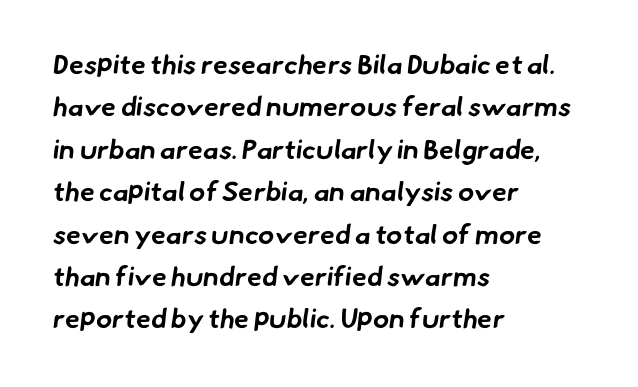
The letterforms sit shoulder to shoulder at normal distance. Typeset ragged right — the left edge is the straight one. The words here are not underlined. Regular leading. The characters look thick and weighty, a clear bold.
